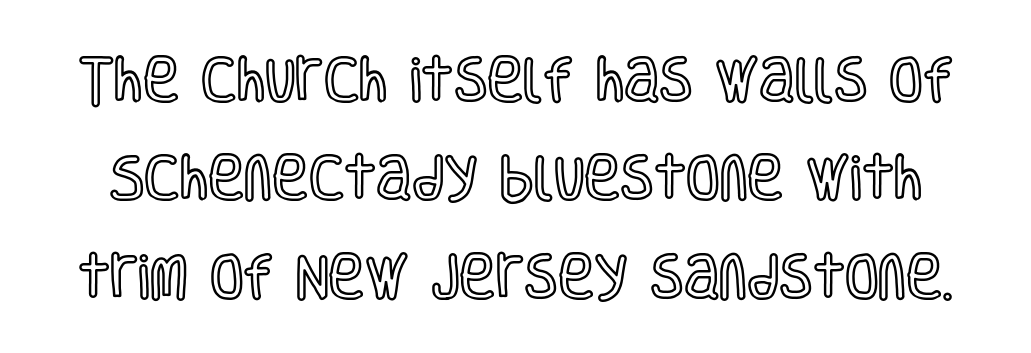
Descender tails drop into unmarked territory. The vertical gap from one line to the next is large. Posture: upright roman. Proportional: the letters do not fall into vertical columns.
